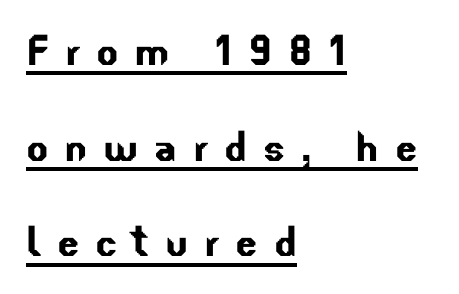
Line beginnings align vertically; line endings do not. The passage shown is typed in a proportional face where columns would drift. The type is letterspaced generously, with wide tracking. Quick note: underline on. The type family on display is of the sans-serif kind.
